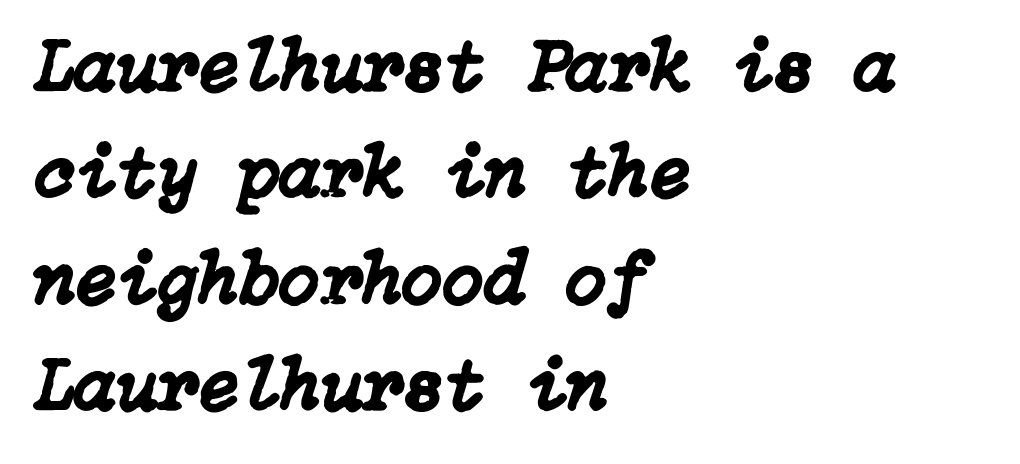
The image shows 75 px text type, italic (leaning right); set left-aligned, normal line spacing (1.42x), normal letter spacing, not underlined; low stroke contrast and a medium x-height.
